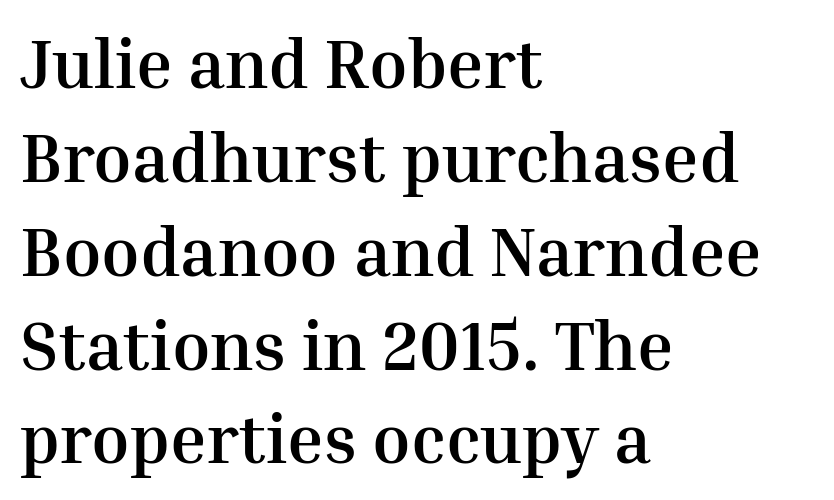
Q: Is the text bold? A: Yes.
Q: Is the text italic (slanted)? A: No, it is upright.
Q: Is the typeface a serif or a sans-serif typeface? A: Serif.
Q: Is the text underlined? A: No.
Q: How is the paragraph aligned? A: Left-aligned.
Q: Is the spacing between letters normal or unusually wide? A: Normal.
Q: Is the spacing between lines tight, normal or loose? A: Normal.
Q: Width (condensed, normal, or wide)? A: Normal.
Q: Stroke contrast? A: Medium.
Q: x-height? A: Medium.
Q: Monospaced? A: No.
